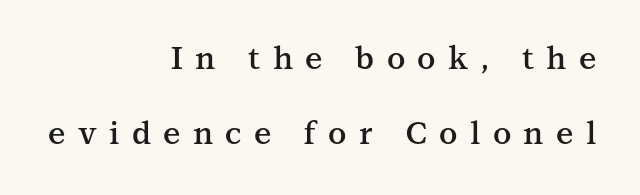
The image shows 31 px semibold serif type, upright; set right-aligned, loose line spacing (2.41x), unusually wide letter spacing (+0.4 em), not underlined; medium stroke contrast and a medium x-height.
